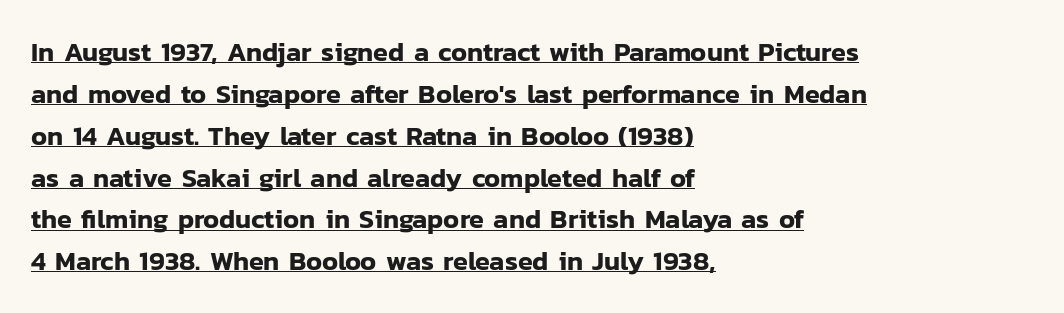
Q: Is the text italic (slanted)? A: No, it is upright.
Q: Is the text underlined? A: Yes.
Q: How is the paragraph aligned? A: Left-aligned.
Q: Is the spacing between letters normal or unusually wide? A: Normal.
Q: Is the spacing between lines tight, normal or loose? A: Normal.
